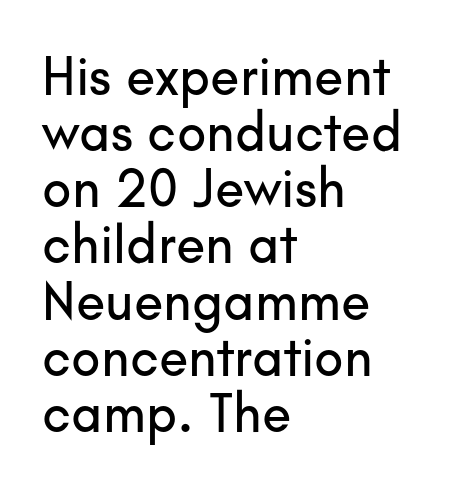
Q: Is the text italic (slanted)? A: No, it is upright.
Q: Is the typeface a serif or a sans-serif typeface? A: Sans-serif.
Q: Is the text underlined? A: No.
Q: How is the paragraph aligned? A: Left-aligned.
Q: Is the spacing between letters normal or unusually wide? A: Normal.
Q: Is the spacing between lines tight, normal or loose? A: Tight.
Q: Width (condensed, normal, or wide)? A: Normal.
Q: Stroke contrast? A: Low.
Q: x-height? A: Small.
Q: Monospaced? A: No.
